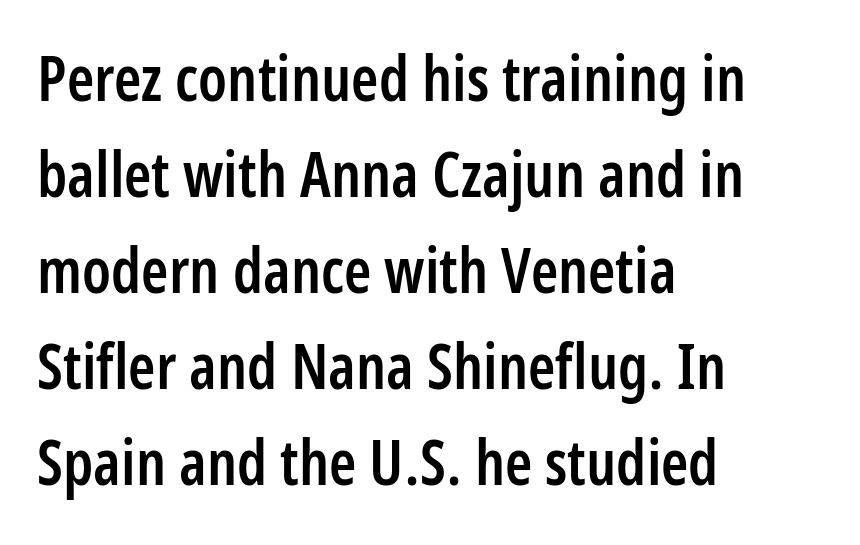
Q: Is the text bold? A: Semi-bold.
Q: Is the text italic (slanted)? A: No, it is upright.
Q: Is the typeface a serif or a sans-serif typeface? A: Sans-serif.
Q: Is the text underlined? A: No.
Q: How is the paragraph aligned? A: Left-aligned.
Q: Is the spacing between letters normal or unusually wide? A: Normal.
Q: Is the spacing between lines tight, normal or loose? A: Normal.
Q: Width (condensed, normal, or wide)? A: Condensed.
Q: Stroke contrast? A: Low.
Q: x-height? A: Medium.
Q: Monospaced? A: No.
